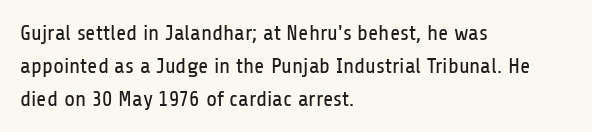
{"italic": "no", "bold": "no", "underline": "no", "align": "left", "line_spacing": "normal", "line_spacing_ratio": 1.5, "letter_spacing": "normal", "letter_spacing_em": 0.0, "glyph_px": 22}
